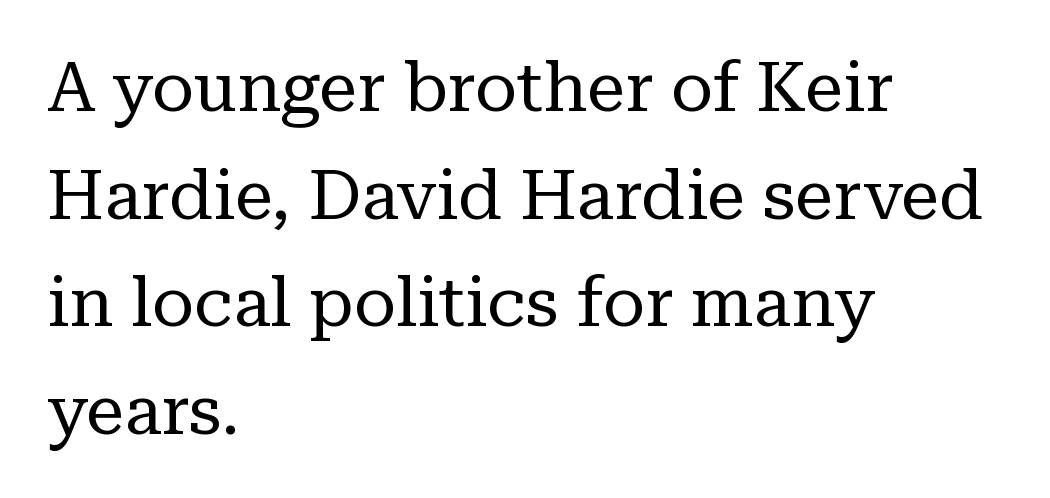
Q: Is the text bold? A: No.
Q: Is the text italic (slanted)? A: No, it is upright.
Q: Is the typeface a serif or a sans-serif typeface? A: Serif.
Q: Is the text underlined? A: No.
Q: How is the paragraph aligned? A: Left-aligned.
Q: Is the spacing between letters normal or unusually wide? A: Normal.
Q: Is the spacing between lines tight, normal or loose? A: Normal.
Q: Width (condensed, normal, or wide)? A: Normal.
Q: Stroke contrast? A: Low.
Q: x-height? A: Medium.
Q: Monospaced? A: No.
